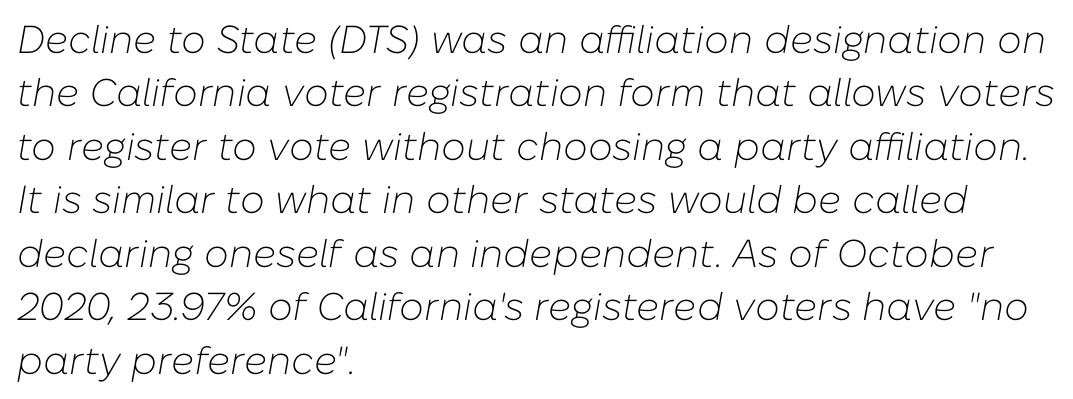
Q: Is the text bold? A: No.
Q: Is the text italic (slanted)? A: Yes, it leans right by about 10 degrees.
Q: Is the text underlined? A: No.
Q: How is the paragraph aligned? A: Left-aligned.
Q: Is the spacing between letters normal or unusually wide? A: Normal.
Q: Is the spacing between lines tight, normal or loose? A: Normal.
Q: Width (condensed, normal, or wide)? A: Normal.
Q: Stroke contrast? A: Low.
Q: x-height? A: Medium.
Q: Monospaced? A: No.
